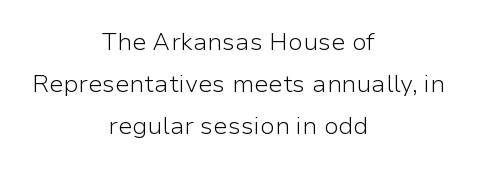
{"italic": "no", "bold": "no", "underline": "no", "align": "center", "line_spacing_ratio": 1.76, "letter_spacing": "normal", "letter_spacing_em": 0.0, "glyph_px": 24}
